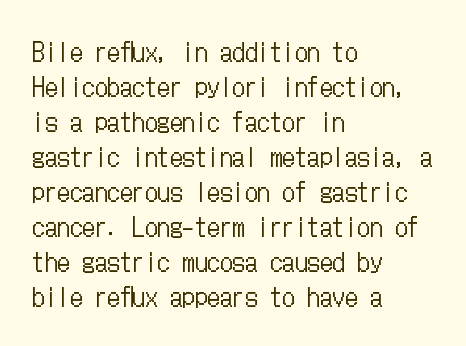
{"italic": "no", "bold": "no", "underline": "no", "align": "left", "line_spacing": "normal", "line_spacing_ratio": 1.4, "letter_spacing": "normal", "letter_spacing_em": 0.0, "glyph_px": 25}
